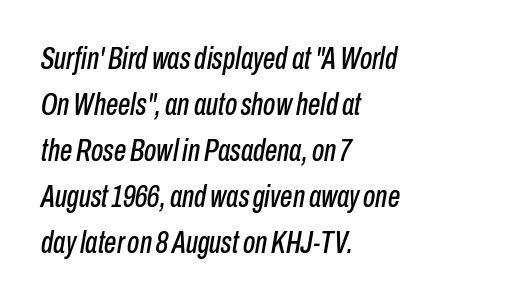
{"italic": "yes", "lean": "right", "slant_degrees": 10, "width": "condensed", "stroke_contrast": "low", "x_height": "medium", "monospaced": "no", "underline": "no", "align": "left", "line_spacing": "normal", "line_spacing_ratio": 1.48, "letter_spacing": "normal", "letter_spacing_em": 0.0, "glyph_px": 31}
